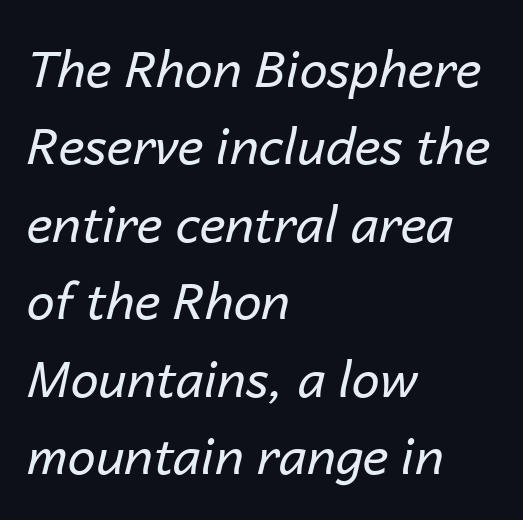
The image shows 50 px regular-weight type, italic (leaning right); set left-aligned, normal line spacing (1.55x), normal letter spacing, not underlined; low stroke contrast and a medium x-height.
